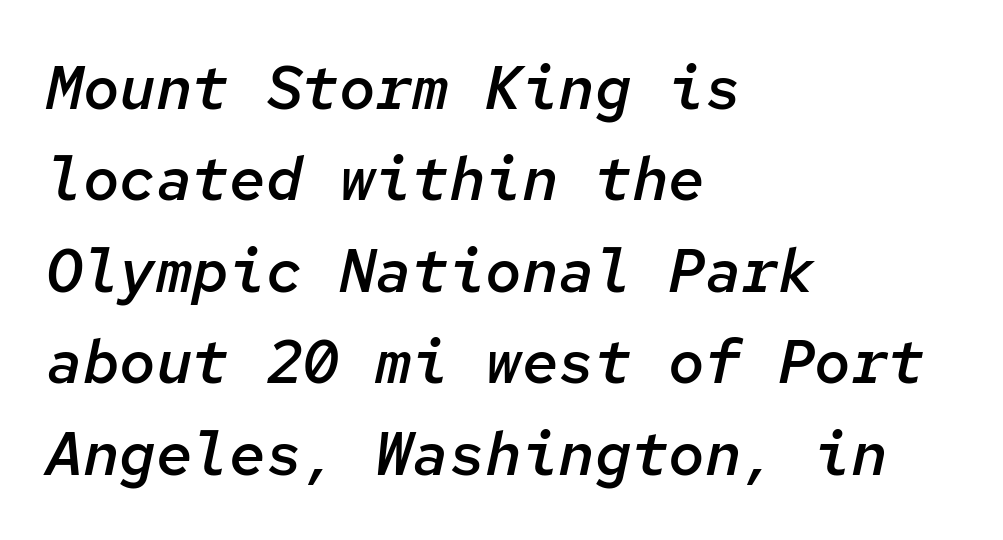
Q: Is the text bold? A: Semi-bold.
Q: Is the text italic (slanted)? A: Yes, it leans right by about 12 degrees.
Q: Is the text underlined? A: No.
Q: How is the paragraph aligned? A: Left-aligned.
Q: Is the spacing between letters normal or unusually wide? A: Normal.
Q: Is the spacing between lines tight, normal or loose? A: Normal.
Q: Width (condensed, normal, or wide)? A: Normal.
Q: Stroke contrast? A: Low.
Q: x-height? A: Medium.
Q: Monospaced? A: Yes.
